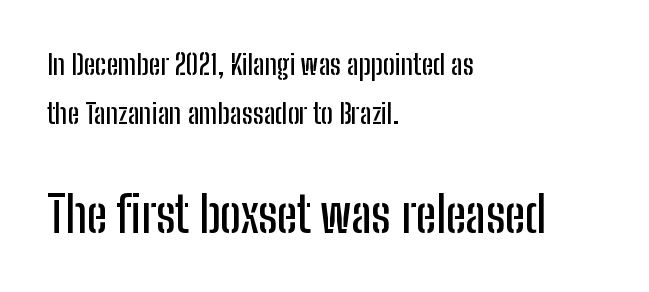
{"serif": "no", "italic": "no", "width": "condensed", "stroke_contrast": "low", "x_height": "medium", "monospaced": "no", "underline": "no", "align": "left", "line_spacing_ratio": 1.75, "letter_spacing": "normal", "letter_spacing_em": 0.0, "larger_block": "second", "size_ratio": 1.75, "glyph_px": 49}
